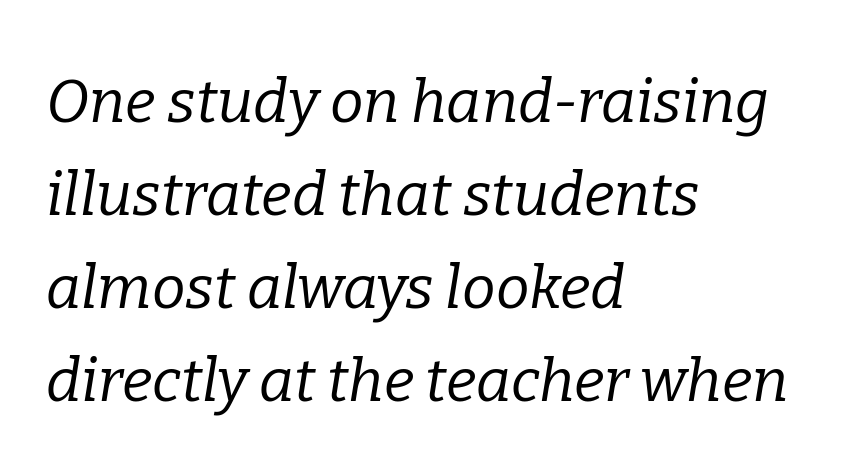
Lines of text with bare space underneath. Ink coverage per letter is moderate at most. Leading: standard. The lettering tilts uniformly, giving the passage an italic look. Between one letter and the next there's only the usual sliver of space.
